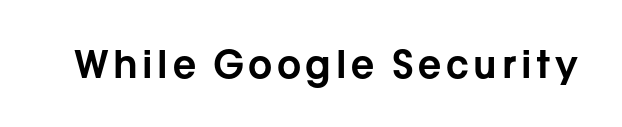
{"serif": "no", "italic": "no", "width": "normal", "stroke_contrast": "low", "x_height": "medium", "monospaced": "no", "underline": "no", "glyph_px": 38}
